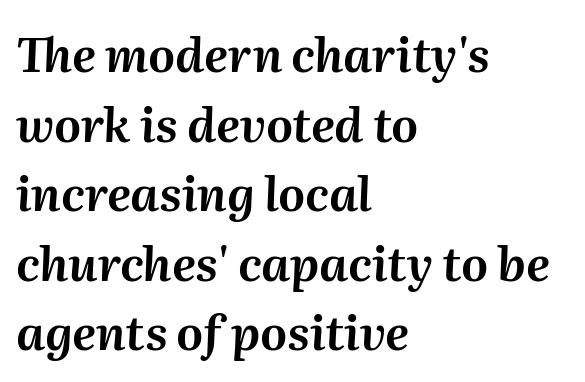
An italicized treatment has been applied to the whole sample. Nobody touched the tracking dial on this one. The passage shown is typed in a proportional face where columns would drift. Has an underline been added? It has not. Horizontal bands of white between lines are of average thickness.
